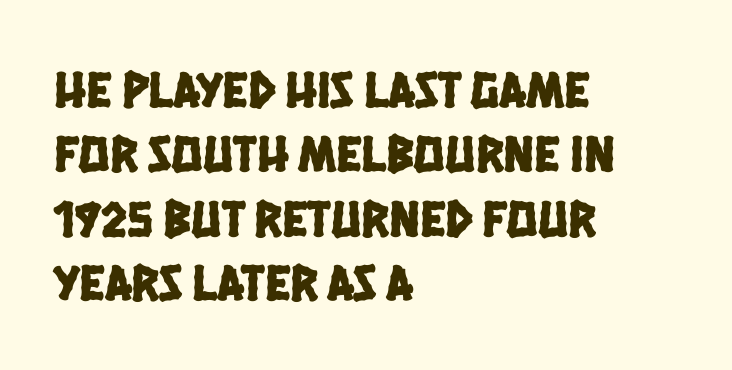
{"serif": "no", "width": "condensed", "stroke_contrast": "low", "x_height": "large", "monospaced": "no", "underline": "no", "align": "left", "line_spacing_ratio": 1.24, "letter_spacing": "normal", "letter_spacing_em": 0.0, "glyph_px": 52}
